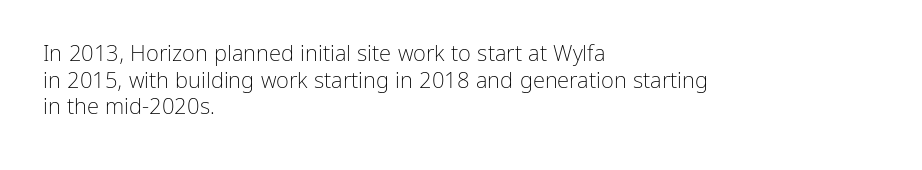
The face used here is rendered with its standard letterfit. The rag falls on the right side of this text block. The typeface has the unassuming heft of standard copy or less. Italic: no, the glyphs are upright roman.
